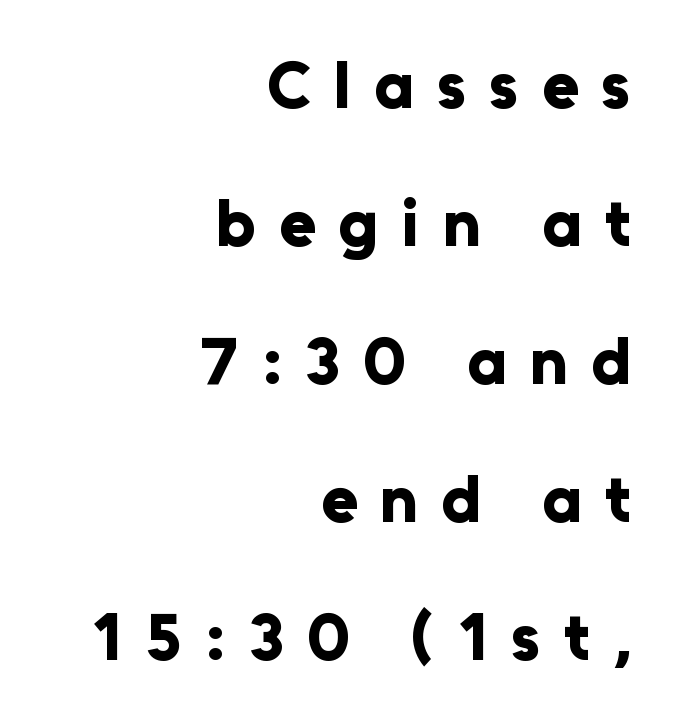
Looks like regular typesetting: each glyph gets only the width it needs. Vertical spacing — loose. A full-strength bold gives these letters their thick strokes. Examine the stroke ends and you'll find no serifs. Casual observation: everything's shoved over to the right.
